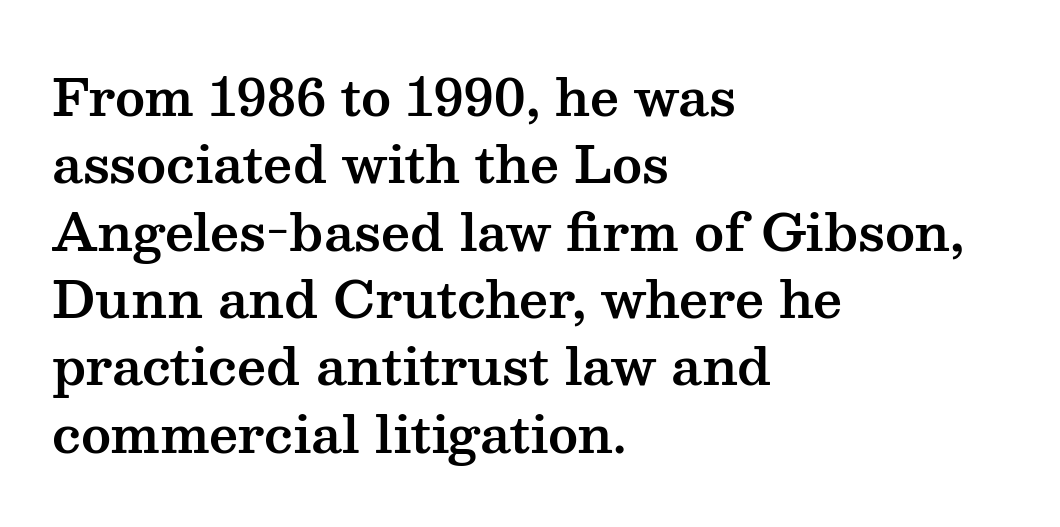
The lettering stays uniformly vertical, giving the passage a roman look. Are there feet on the stems? There are — it's a serif. Quick note: interline space is typical. Casual observation: everything's shoved over to the left. Proportional: the letters do not fall into vertical columns.
